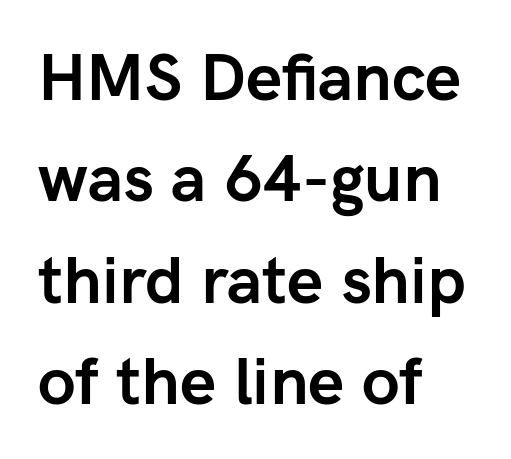
{"serif": "no", "italic": "no", "bold": "yes", "weight": "semibold", "width": "normal", "stroke_contrast": "low", "x_height": "medium", "monospaced": "no", "underline": "no", "align": "left", "line_spacing": "normal", "line_spacing_ratio": 1.56, "letter_spacing": "normal", "letter_spacing_em": 0.0, "glyph_px": 65}
